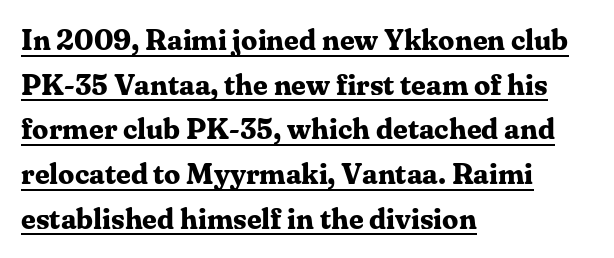
Q: Is the text bold? A: Yes.
Q: Is the text italic (slanted)? A: No, it is upright.
Q: Is the typeface a serif or a sans-serif typeface? A: Serif.
Q: Is the text underlined? A: Yes.
Q: How is the paragraph aligned? A: Left-aligned.
Q: Is the spacing between letters normal or unusually wide? A: Normal.
Q: Is the spacing between lines tight, normal or loose? A: Normal.
Q: Width (condensed, normal, or wide)? A: Normal.
Q: Stroke contrast? A: Medium.
Q: x-height? A: Medium.
Q: Monospaced? A: No.
